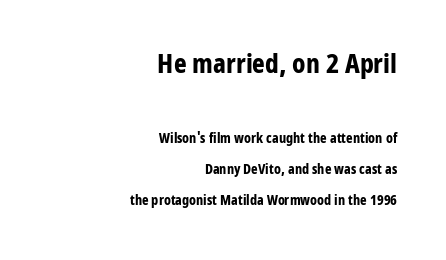
Bold? Absolutely — the strokes are thick and heavy. The designer gave the opening block more size than the closing block. Each word holds together tightly as a unit, with standard inter-letter gaps. Type without underlining. The lines are spread far apart with generous leading. Layout note: lines flush right.
